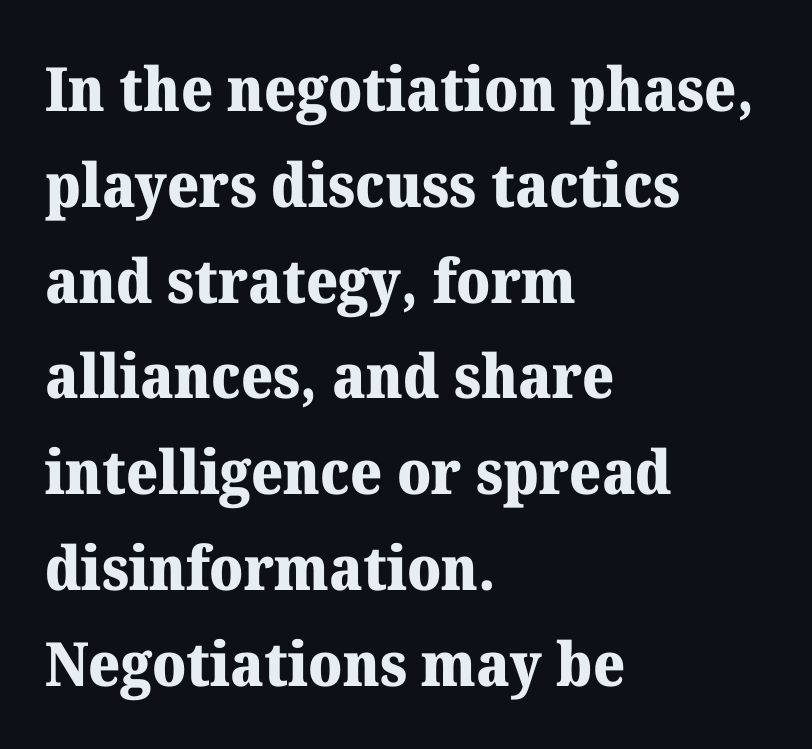
Q: Is the text bold? A: Yes.
Q: Is the text italic (slanted)? A: No, it is upright.
Q: Is the typeface a serif or a sans-serif typeface? A: Serif.
Q: Is the text underlined? A: No.
Q: How is the paragraph aligned? A: Left-aligned.
Q: Is the spacing between letters normal or unusually wide? A: Normal.
Q: Is the spacing between lines tight, normal or loose? A: Normal.
Q: Width (condensed, normal, or wide)? A: Normal.
Q: Stroke contrast? A: Medium.
Q: x-height? A: Medium.
Q: Monospaced? A: No.
